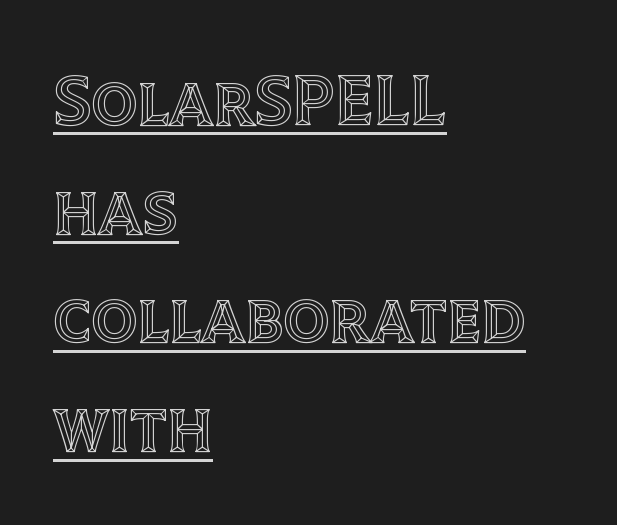
The passage shown is typed in a proportional face where columns would drift. Italic: no, the glyphs are upright roman. Observe the ordinary spacing: letters are neighbours, not strangers. A continuous stroke trails under the words, as in a hyperlink. The block of text has a typical density, with ordinary space between rows. Horizontally, the lines are justified to the leading edge only.
